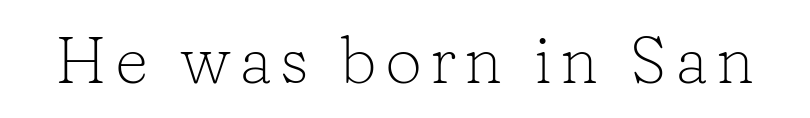
The image shows 66 px light serif type, upright; set not underlined; low stroke contrast and a medium x-height.
